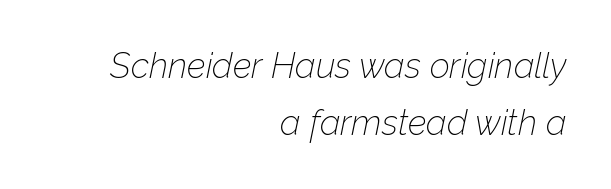
{"italic": "yes", "lean": "right", "slant_degrees": 12, "bold": "no", "weight": "thin", "width": "normal", "stroke_contrast": "low", "x_height": "medium", "monospaced": "no", "underline": "no", "align": "right", "line_spacing": "normal", "line_spacing_ratio": 1.62, "letter_spacing": "normal", "letter_spacing_em": 0.0, "glyph_px": 35}
